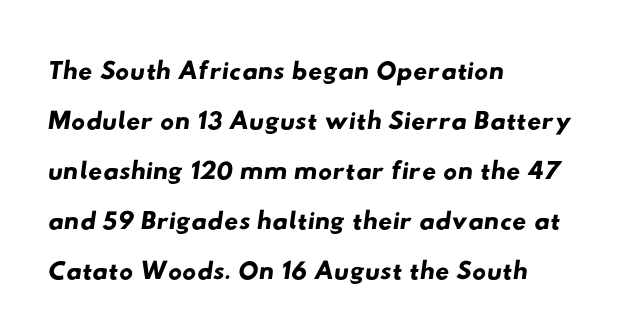
Q: Is the typeface a serif or a sans-serif typeface? A: Sans-serif.
Q: Is the text underlined? A: No.
Q: How is the paragraph aligned? A: Left-aligned.
Q: Is the spacing between letters normal or unusually wide? A: Normal.
Q: Is the spacing between lines tight, normal or loose? A: Normal.
Q: Width (condensed, normal, or wide)? A: Wide.
Q: Stroke contrast? A: Low.
Q: x-height? A: Small.
Q: Monospaced? A: No.
